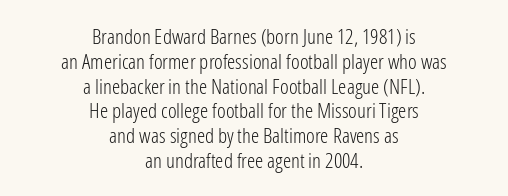
Is the block centered? Yes — each line is placed symmetrically about the middle. Spacing between characters is what you'd get straight out of the box. The strip under each line holds only bare page. This is the regular roman posture of the typeface.
